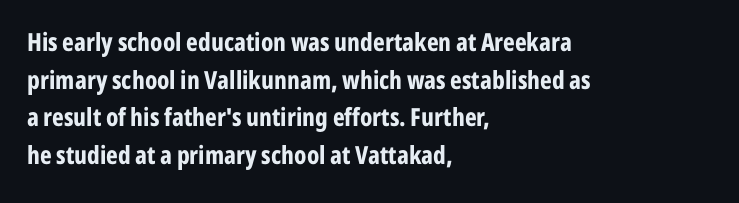
Q: Is the text bold? A: Yes.
Q: Is the text italic (slanted)? A: No, it is upright.
Q: Is the text underlined? A: No.
Q: How is the paragraph aligned? A: Left-aligned.
Q: Is the spacing between letters normal or unusually wide? A: Normal.
Q: Is the spacing between lines tight, normal or loose? A: Normal.
